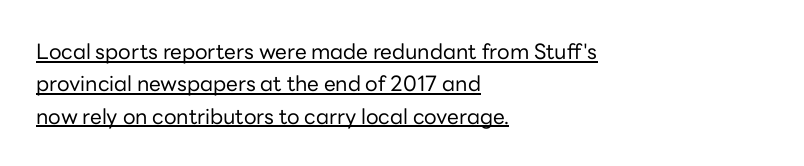
The image shows 21 px text type, upright; set left-aligned, normal line spacing (1.54x), normal letter spacing, underlined.
